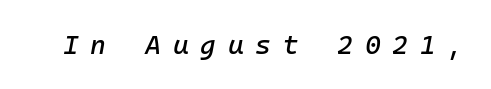
The image shows 27 px text type, italic (leaning right); set unusually wide letter spacing (+0.43 em), not underlined.
